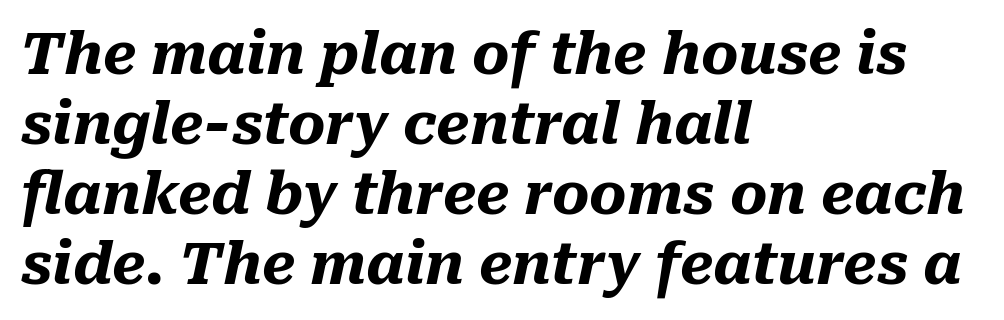
Q: Is the text bold? A: Yes.
Q: Is the text italic (slanted)? A: Yes, it leans right by about 10 degrees.
Q: Is the text underlined? A: No.
Q: How is the paragraph aligned? A: Left-aligned.
Q: Is the spacing between letters normal or unusually wide? A: Normal.
Q: Width (condensed, normal, or wide)? A: Normal.
Q: Stroke contrast? A: Medium.
Q: x-height? A: Medium.
Q: Monospaced? A: No.
